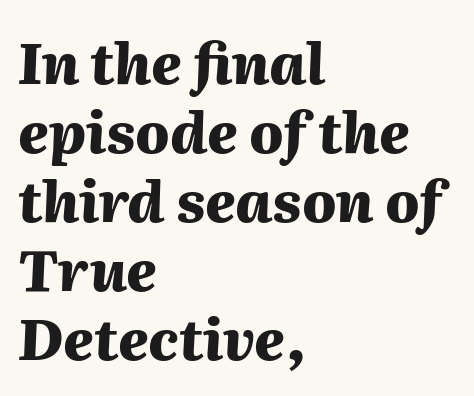
Q: Is the text bold? A: Yes.
Q: Is the text italic (slanted)? A: Yes, it leans right by about 2 degrees.
Q: Is the text underlined? A: No.
Q: How is the paragraph aligned? A: Left-aligned.
Q: Is the spacing between letters normal or unusually wide? A: Normal.
Q: Width (condensed, normal, or wide)? A: Normal.
Q: Stroke contrast? A: Medium.
Q: x-height? A: Medium.
Q: Monospaced? A: No.
